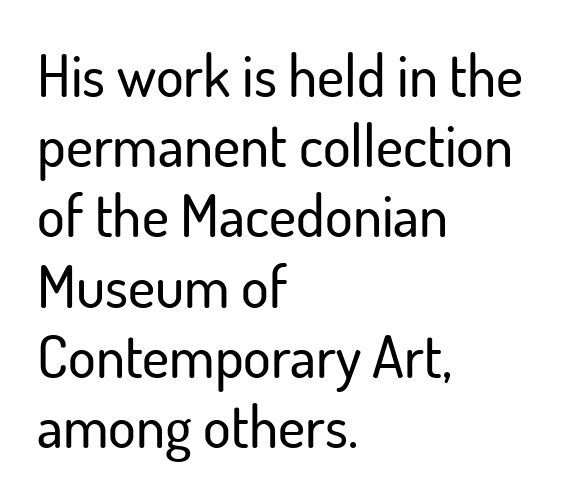
The image shows 58 px sans-serif type, upright; set left-aligned, line spacing 1.21x, normal letter spacing, not underlined; low stroke contrast and a small x-height.
